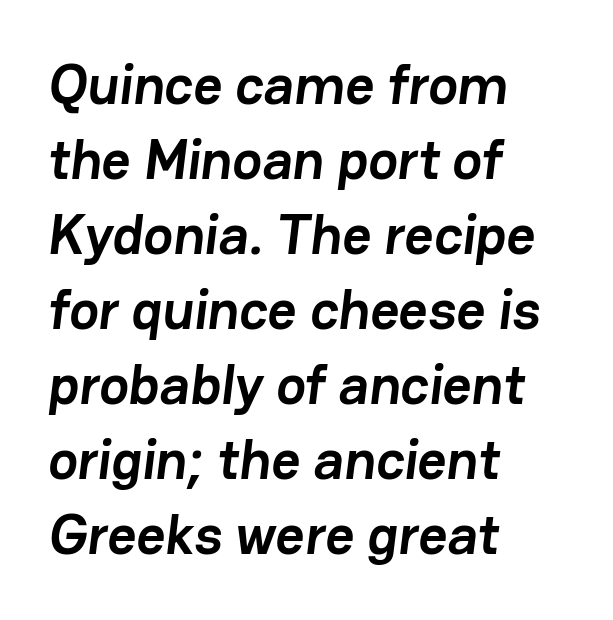
Q: Is the text bold? A: Yes.
Q: Is the typeface a serif or a sans-serif typeface? A: Sans-serif.
Q: Is the text underlined? A: No.
Q: How is the paragraph aligned? A: Left-aligned.
Q: Is the spacing between letters normal or unusually wide? A: Normal.
Q: Is the spacing between lines tight, normal or loose? A: Normal.
Q: Width (condensed, normal, or wide)? A: Normal.
Q: Stroke contrast? A: Low.
Q: x-height? A: Medium.
Q: Monospaced? A: No.
